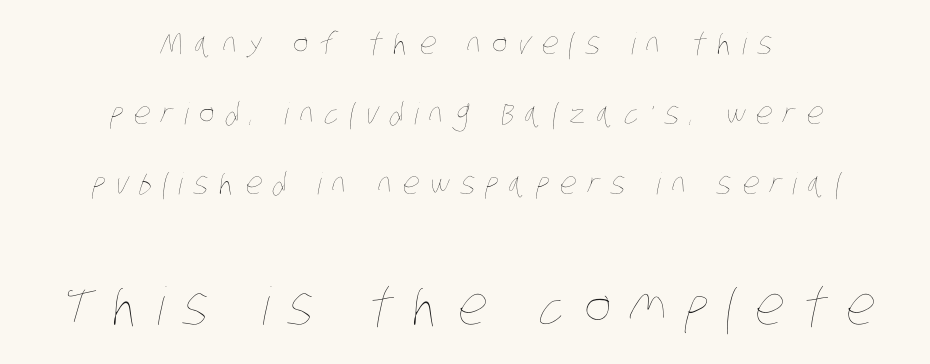
The letters are spread apart with noticeably loose tracking. Reading down the column, the eye jumps a long way to each next line. Bare-footed words on every line. The typeface has the unassuming heft of standard copy or less.
